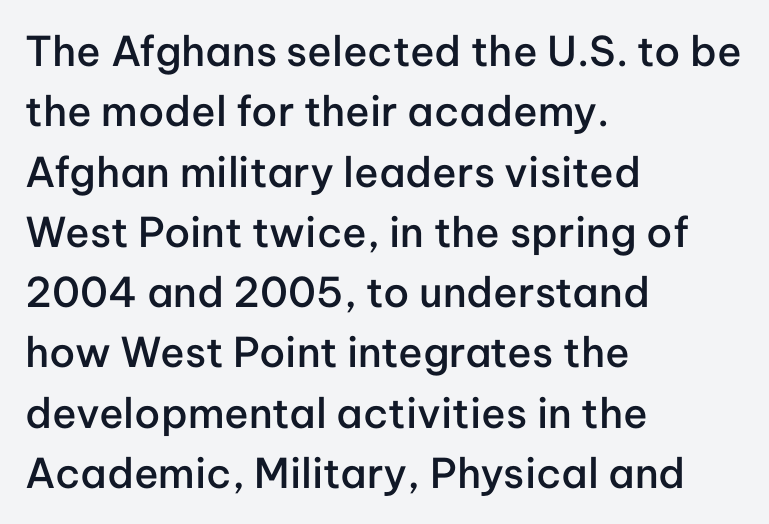
The image shows 41 px semibold sans-serif type, upright; set left-aligned, normal line spacing (1.47x), normal letter spacing, not underlined; low stroke contrast and a medium x-height.
